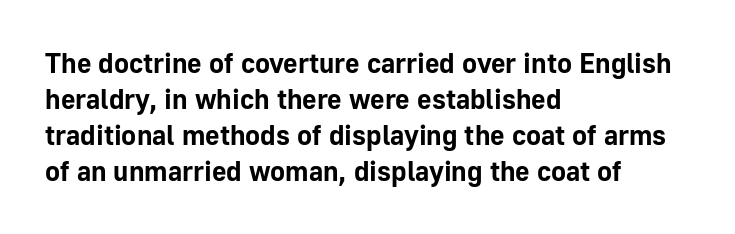
{"serif": "no", "italic": "no", "bold": "yes", "weight": "bold", "width": "normal", "stroke_contrast": "low", "x_height": "medium", "monospaced": "no", "underline": "no", "align": "left", "line_spacing": "normal", "line_spacing_ratio": 1.29, "letter_spacing": "normal", "letter_spacing_em": 0.0, "glyph_px": 28}
